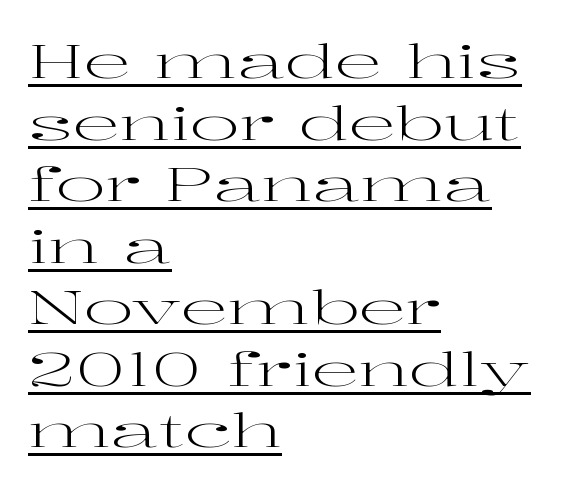
Q: Is the text bold? A: No.
Q: Is the text italic (slanted)? A: No, it is upright.
Q: Is the typeface a serif or a sans-serif typeface? A: Serif.
Q: Is the text underlined? A: Yes.
Q: How is the paragraph aligned? A: Left-aligned.
Q: Is the spacing between letters normal or unusually wide? A: Normal.
Q: Is the spacing between lines tight, normal or loose? A: Normal.
Q: Width (condensed, normal, or wide)? A: Wide.
Q: Stroke contrast? A: High.
Q: x-height? A: Medium.
Q: Monospaced? A: No.
